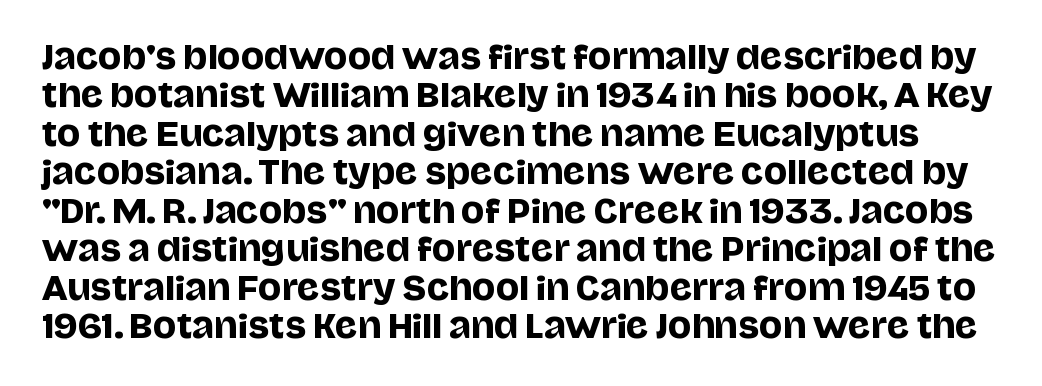
{"serif": "no", "italic": "no", "width": "normal", "stroke_contrast": "low", "x_height": "large", "monospaced": "no", "underline": "no", "line_spacing_ratio": 1.24, "letter_spacing": "normal", "letter_spacing_em": 0.0, "glyph_px": 31}
